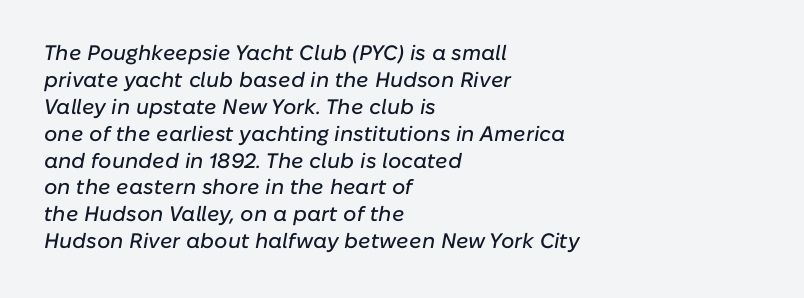
Q: Is the text italic (slanted)? A: Yes, it leans right by about 10 degrees.
Q: Is the text underlined? A: No.
Q: How is the paragraph aligned? A: Left-aligned.
Q: Is the spacing between letters normal or unusually wide? A: Normal.
Q: Is the spacing between lines tight, normal or loose? A: Normal.
